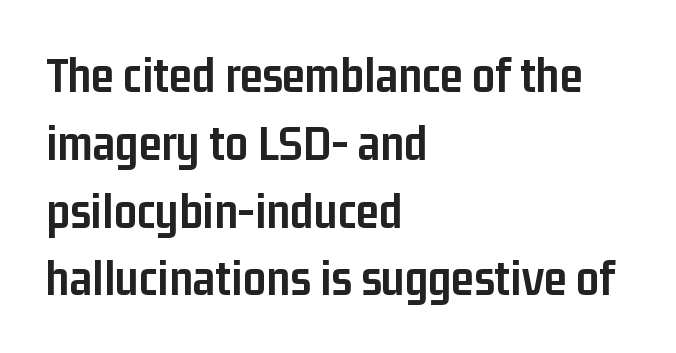
The image shows 51 px semibold, condensed sans-serif type, upright; set left-aligned, normal line spacing (1.33x), normal letter spacing, not underlined; low stroke contrast and a medium x-height.
